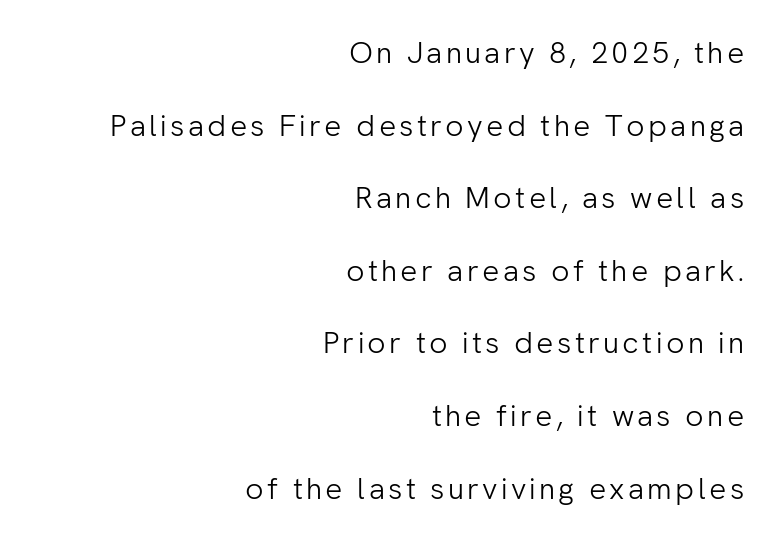
Q: Is the text bold? A: No.
Q: Is the text italic (slanted)? A: No, it is upright.
Q: Is the typeface a serif or a sans-serif typeface? A: Sans-serif.
Q: Is the text underlined? A: No.
Q: How is the paragraph aligned? A: Right-aligned.
Q: Is the spacing between lines tight, normal or loose? A: Loose.
Q: Width (condensed, normal, or wide)? A: Normal.
Q: Stroke contrast? A: Low.
Q: x-height? A: Medium.
Q: Monospaced? A: No.
